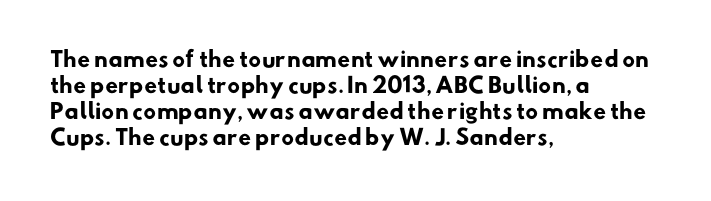
{"bold": "yes", "underline": "no", "align": "left", "line_spacing_ratio": 1.24, "letter_spacing": "normal", "letter_spacing_em": 0.0, "glyph_px": 21}
